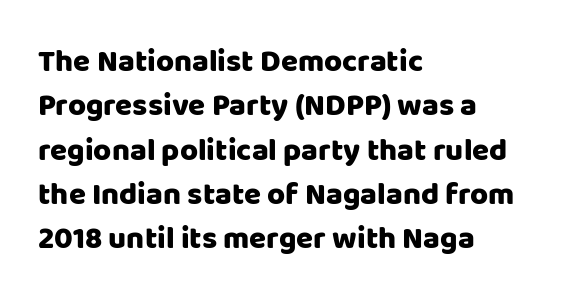
The lettering holds an erect, upright posture throughout. Baseline-to-baseline distance is the conventional proportion of letter height. In terms of letterform style, serifs are entirely absent. The paragraph has a hard left edge and a soft right edge.
